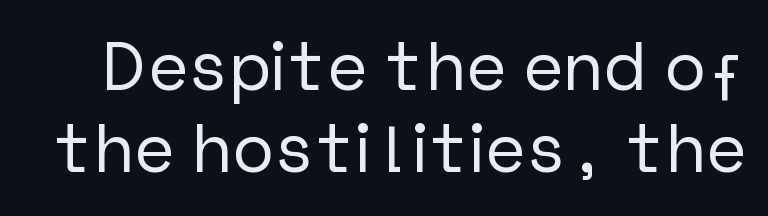
Q: Is the text italic (slanted)? A: No, it is upright.
Q: Is the typeface a serif or a sans-serif typeface? A: Sans-serif.
Q: Is the text underlined? A: No.
Q: Is the spacing between letters normal or unusually wide? A: Normal.
Q: Width (condensed, normal, or wide)? A: Normal.
Q: Stroke contrast? A: Low.
Q: x-height? A: Medium.
